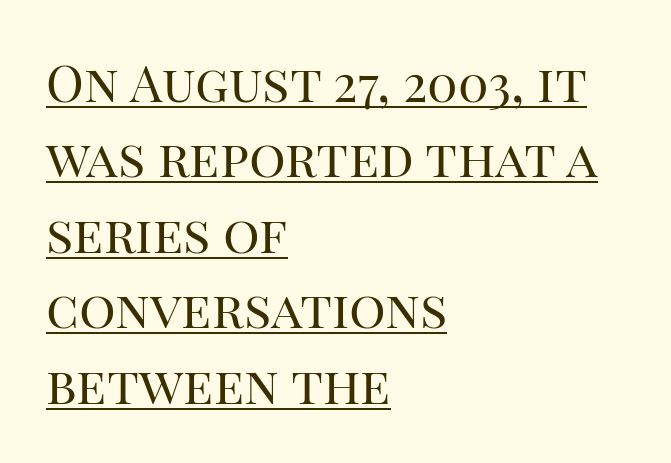
The image shows 51 px regular-weight serif type, upright; set left-aligned, normal line spacing (1.48x), normal letter spacing, underlined; high stroke contrast and a large x-height.
